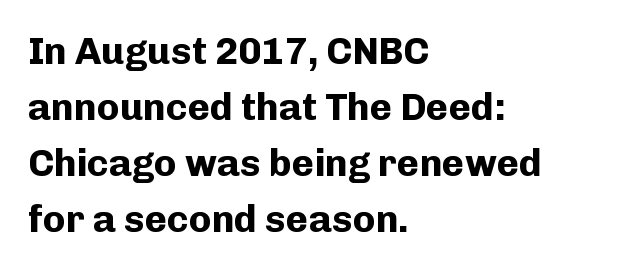
{"serif": "no", "italic": "no", "bold": "yes", "weight": "bold", "width": "normal", "stroke_contrast": "low", "x_height": "medium", "monospaced": "no", "underline": "no", "align": "left", "line_spacing": "normal", "line_spacing_ratio": 1.47, "letter_spacing": "normal", "letter_spacing_em": 0.0, "glyph_px": 38}
